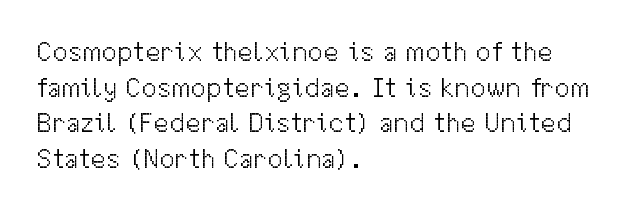
The font sits on the lighter half of the weight spectrum, regular included. A student would call this left alignment; a typographer would say flush left, rag right. This sample uses an upright cut, with every glyph sitting square on the baseline. The vertical gap from one line to the next is medium. Unlike a traditional serif, this face leaves its strokes unadorned.
